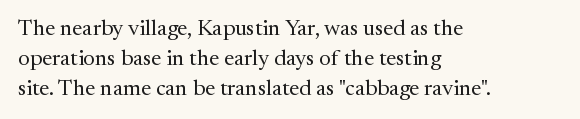
Q: Is the text bold? A: No.
Q: Is the text italic (slanted)? A: No, it is upright.
Q: Is the text underlined? A: No.
Q: How is the paragraph aligned? A: Left-aligned.
Q: Is the spacing between letters normal or unusually wide? A: Normal.
Q: Is the spacing between lines tight, normal or loose? A: Normal.
